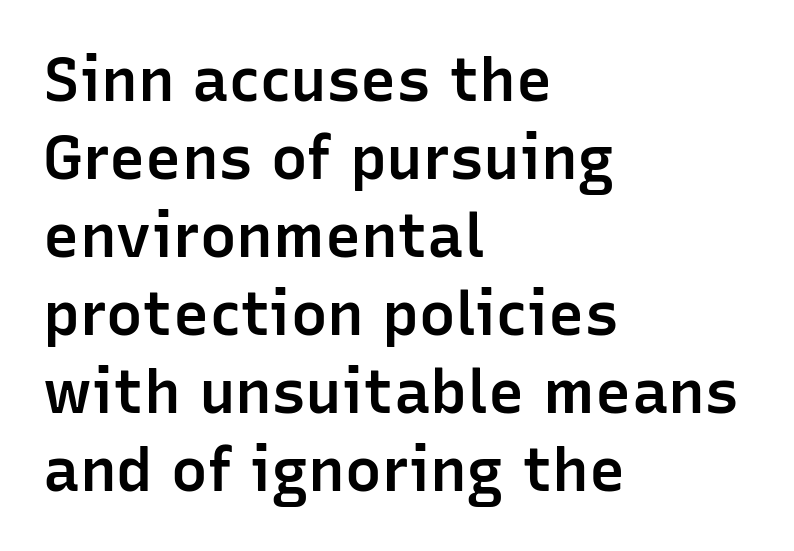
Q: Is the text bold? A: Semi-bold.
Q: Is the text italic (slanted)? A: No, it is upright.
Q: Is the typeface a serif or a sans-serif typeface? A: Sans-serif.
Q: Is the text underlined? A: No.
Q: How is the paragraph aligned? A: Left-aligned.
Q: Is the spacing between letters normal or unusually wide? A: Normal.
Q: Is the spacing between lines tight, normal or loose? A: Normal.
Q: Width (condensed, normal, or wide)? A: Normal.
Q: Stroke contrast? A: Low.
Q: x-height? A: Medium.
Q: Monospaced? A: No.
